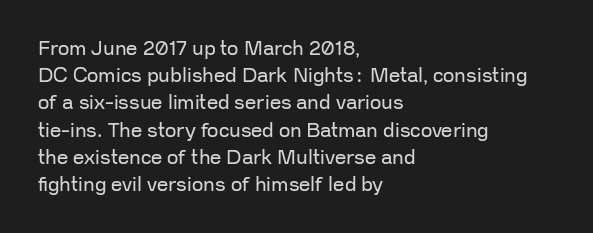
Q: Is the text bold? A: No.
Q: Is the text italic (slanted)? A: No, it is upright.
Q: Is the text underlined? A: No.
Q: How is the paragraph aligned? A: Left-aligned.
Q: Is the spacing between letters normal or unusually wide? A: Normal.
Q: Is the spacing between lines tight, normal or loose? A: Normal.
